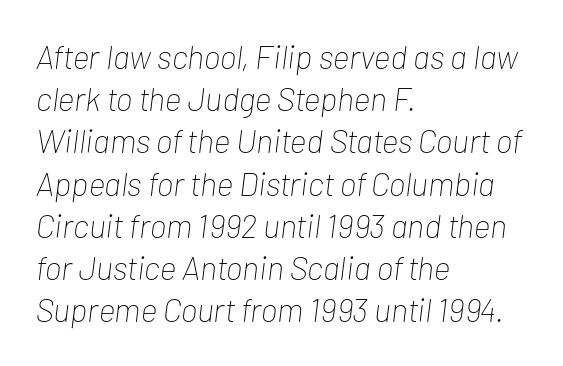
{"italic": "yes", "lean": "right", "slant_degrees": 7, "bold": "no", "weight": "thin", "width": "condensed", "stroke_contrast": "low", "x_height": "medium", "monospaced": "no", "underline": "no", "align": "left", "line_spacing": "normal", "line_spacing_ratio": 1.28, "letter_spacing": "normal", "letter_spacing_em": 0.0, "glyph_px": 33}
